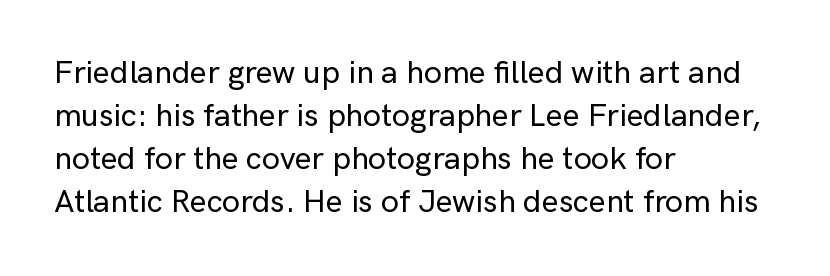
The letters stand straight up with perfectly vertical stems. Compared with typical paragraphs, the rows here are spaced about the same. Reading down the block, your eye returns to a fixed left position each line. Check where the strokes stop: nothing finishes them off — pure sans. Words appear dense and cohesive because spacing is normal.
